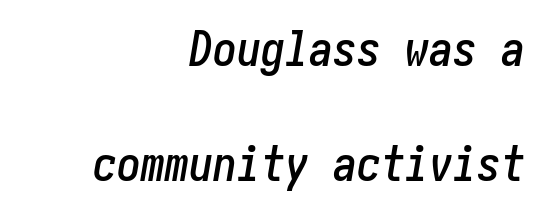
Q: Is the text italic (slanted)? A: Yes, it leans right by about 10 degrees.
Q: Is the text underlined? A: No.
Q: How is the paragraph aligned? A: Right-aligned.
Q: Is the spacing between letters normal or unusually wide? A: Normal.
Q: Is the spacing between lines tight, normal or loose? A: Loose.
Q: Width (condensed, normal, or wide)? A: Condensed.
Q: Stroke contrast? A: Low.
Q: x-height? A: Medium.
